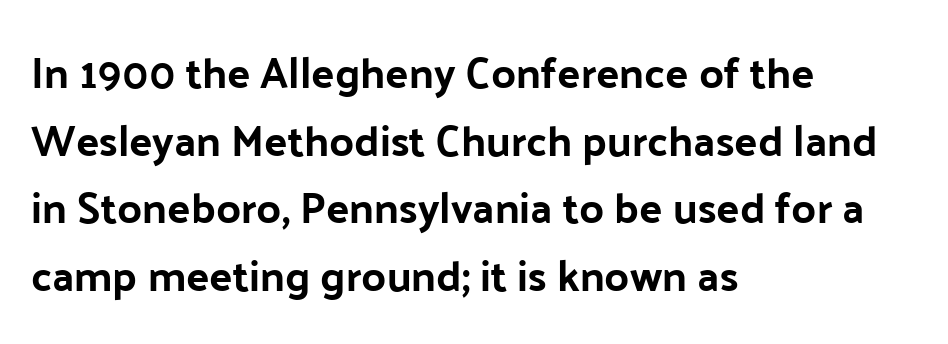
Q: Is the text italic (slanted)? A: No, it is upright.
Q: Is the typeface a serif or a sans-serif typeface? A: Sans-serif.
Q: Is the text underlined? A: No.
Q: How is the paragraph aligned? A: Left-aligned.
Q: Is the spacing between letters normal or unusually wide? A: Normal.
Q: Is the spacing between lines tight, normal or loose? A: Normal.
Q: Width (condensed, normal, or wide)? A: Normal.
Q: Stroke contrast? A: Low.
Q: x-height? A: Medium.
Q: Monospaced? A: No.
